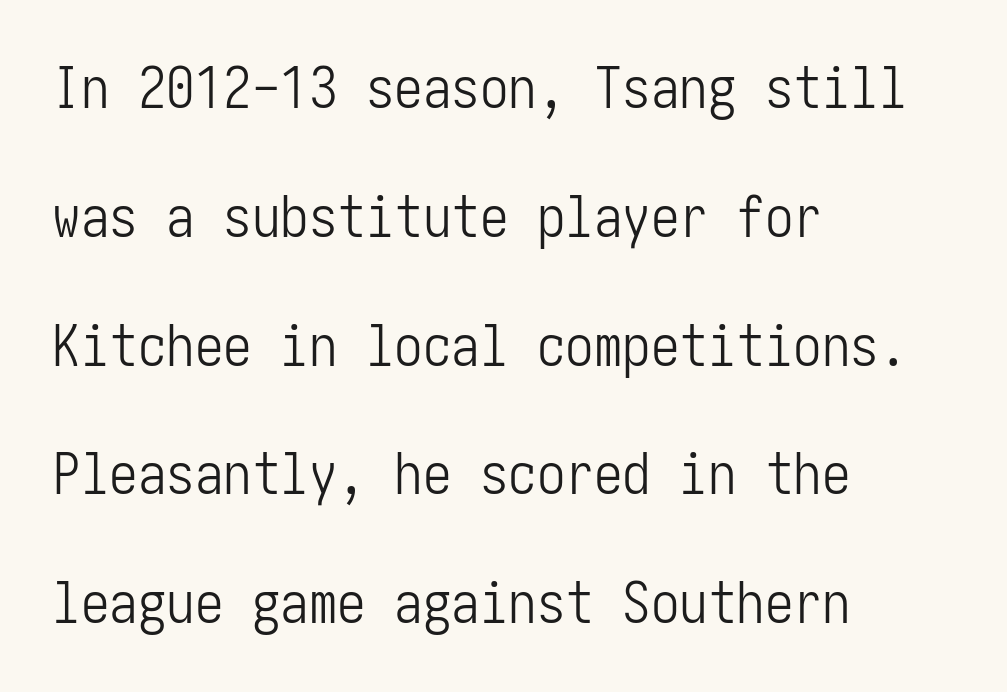
{"serif": "no", "italic": "no", "bold": "no", "weight": "light", "width": "condensed", "stroke_contrast": "low", "x_height": "medium", "underline": "no", "align": "left", "line_spacing": "loose", "line_spacing_ratio": 2.26, "letter_spacing": "normal", "letter_spacing_em": 0.0, "glyph_px": 57}
